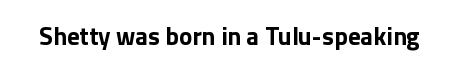
Underlining? Definitely not there. Strong, thick strokes mark this as bold type. This sample uses an upright cut, with every glyph sitting square on the baseline. A typesetter would call this zero additional tracking.
